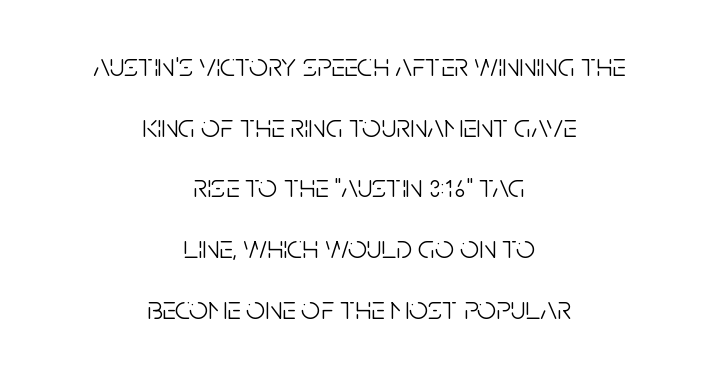
Think of a printed novel: that variable character pitch is what you see here. Letters rest on an invisible, unmarked baseline. No feet cap the strokes, marking this as sans-serif type. The compositor balanced each line on the midline. Counters stay open thanks to moderate or lighter strokes.
